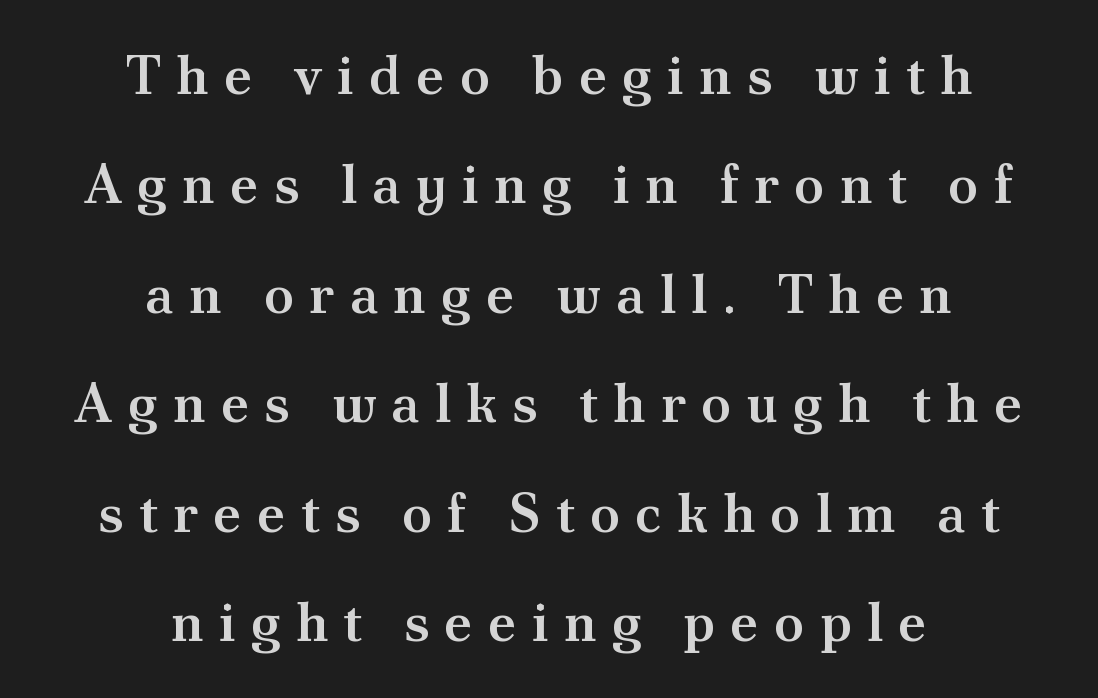
{"serif": "yes", "italic": "no", "bold": "semi", "weight": "semibold", "width": "normal", "stroke_contrast": "medium", "x_height": "small", "monospaced": "no", "underline": "no", "align": "center", "line_spacing": "loose", "line_spacing_ratio": 1.99, "letter_spacing": "wide", "letter_spacing_em": 0.27, "glyph_px": 55}
